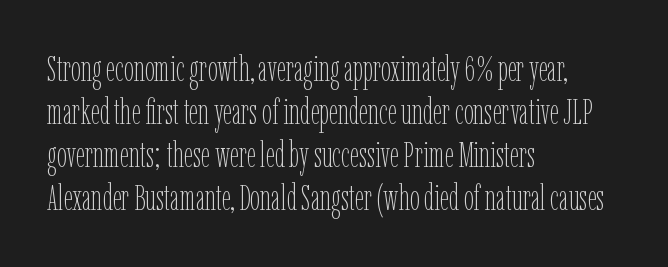
The image shows 35 px thin, condensed type, upright; set left-aligned, line spacing 1.23x, normal letter spacing, not underlined; low stroke contrast and a medium x-height.
